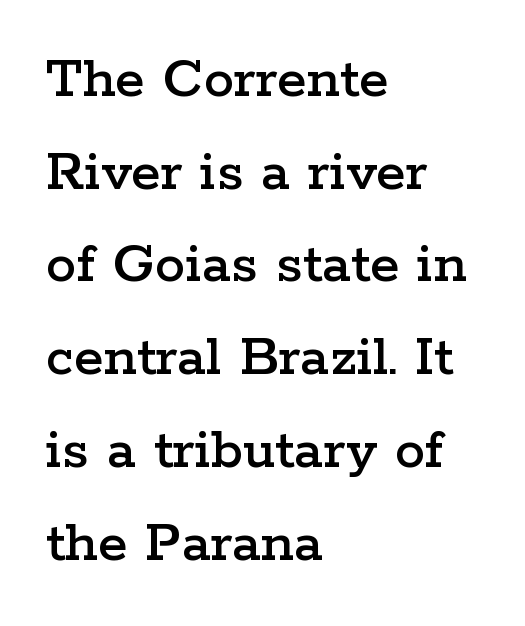
{"serif": "yes", "italic": "no", "width": "wide", "stroke_contrast": "low", "x_height": "medium", "monospaced": "no", "underline": "no", "align": "left", "line_spacing": "normal", "line_spacing_ratio": 1.52, "letter_spacing": "normal", "letter_spacing_em": 0.0, "glyph_px": 61}
